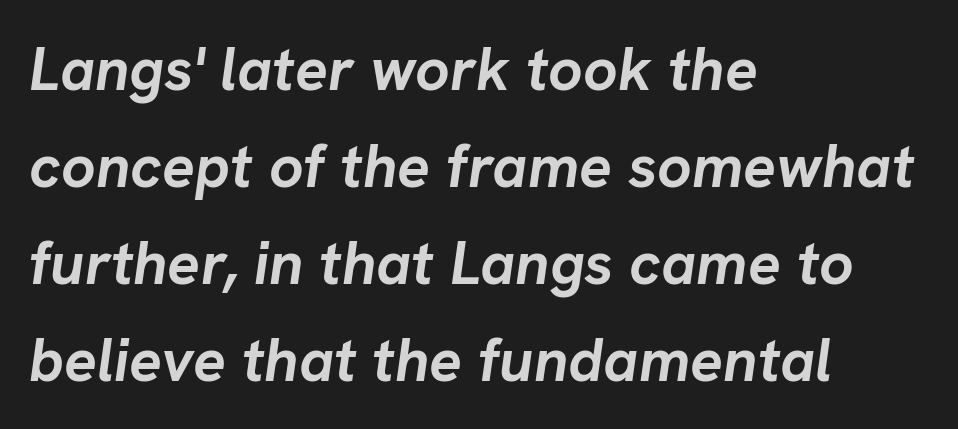
You could not count columns in this text — the font is proportionally spaced. The compositor pushed each line to the left boundary. The tracking reads as untouched default to a designer's eye. This block has exactly the height ordinary leading produces. Has an underline been added? It has not.
